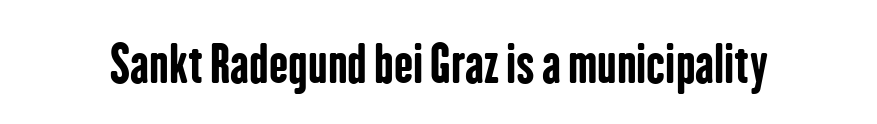
This sample uses an upright cut, with every glyph sitting square on the baseline. The letters advance in unequal steps, a hallmark of proportional type. Typesetter's note: full bold, strokes at maximum text heaviness. Serifs: no, the terminals of the letterforms are clean. Nothing unusual about the tracking: characters are spaced as the font intends. Only glyphs here, with clear space below each row.
